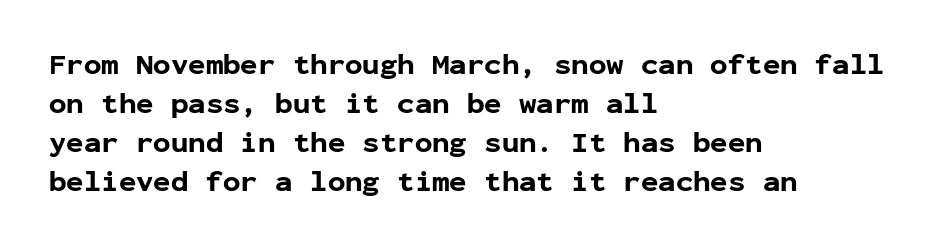
The designer went with a sans here, leaving each stem footless. The letters march in equal steps, a hallmark of fixed-pitch type. Has an underline been added? It has not. A dark, heavy texture on the line: the type is bold.
